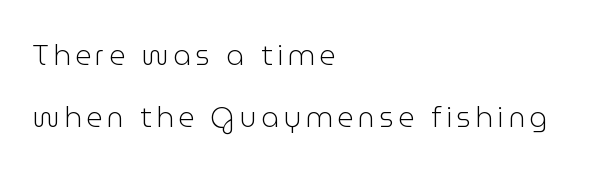
{"serif": "no", "italic": "no", "bold": "no", "weight": "light", "width": "normal", "stroke_contrast": "low", "x_height": "medium", "monospaced": "no", "underline": "no", "align": "left", "line_spacing": "loose", "line_spacing_ratio": 2.22, "glyph_px": 28}
